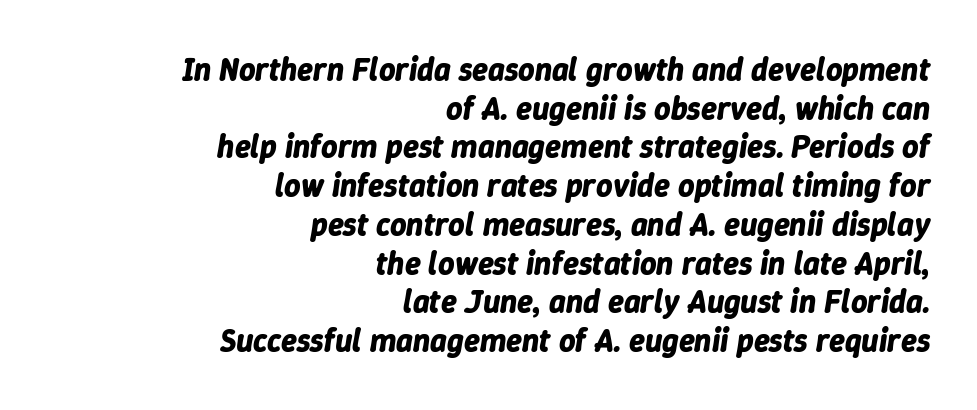
The image shows 32 px bold type, italic (leaning right); set right-aligned, line spacing 1.21x, normal letter spacing, not underlined; low stroke contrast and a medium x-height.
